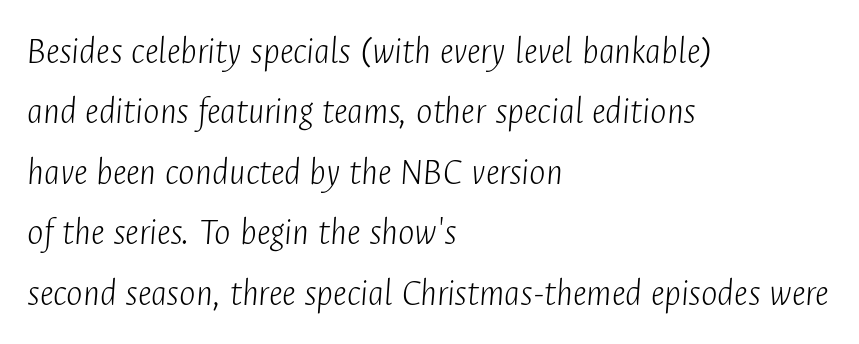
The image shows 39 px light, condensed type, italic (leaning right); set left-aligned, normal line spacing (1.55x), normal letter spacing, not underlined; low stroke contrast and a medium x-height.
